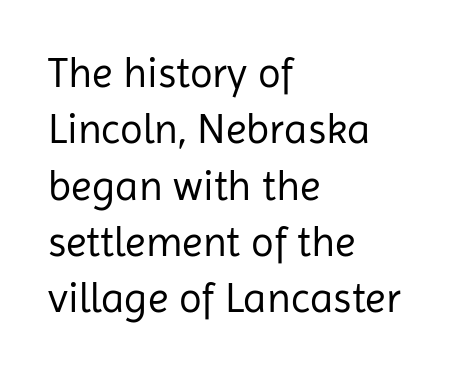
The image shows 42 px regular-weight sans-serif type, upright; set left-aligned, normal line spacing (1.34x), normal letter spacing, not underlined; low stroke contrast and a medium x-height.
